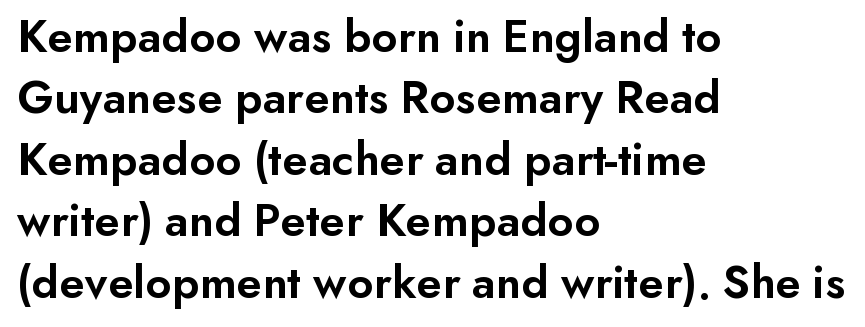
Characters follow at the spacing the type designer built in. Character widths vary here, with narrow letters taking less room than wide ones. Line starts are locked; line ends wander. As a designer I'd log this as weight 600, semibold. This rendering employs a face without finishing strokes, i.e., a sans-serif.
